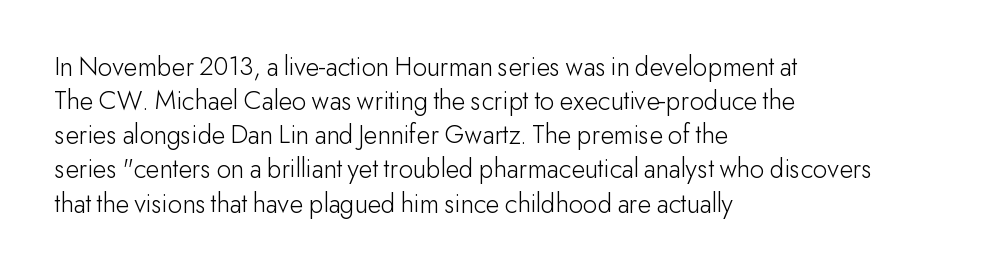
Q: Is the text bold? A: No.
Q: Is the text italic (slanted)? A: No, it is upright.
Q: Is the typeface a serif or a sans-serif typeface? A: Sans-serif.
Q: Is the text underlined? A: No.
Q: How is the paragraph aligned? A: Left-aligned.
Q: Is the spacing between letters normal or unusually wide? A: Normal.
Q: Width (condensed, normal, or wide)? A: Normal.
Q: Stroke contrast? A: Low.
Q: x-height? A: Small.
Q: Monospaced? A: No.
